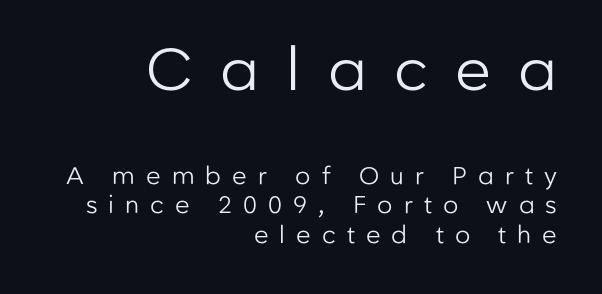
Typographically, this falls in the sans-serif category. This rendering features lettering with no underline. The letters advance in unequal steps, a hallmark of proportional type. Stems here are at most as thick as an everyday book face. Notice how the stems are strictly vertical — no italics here.
